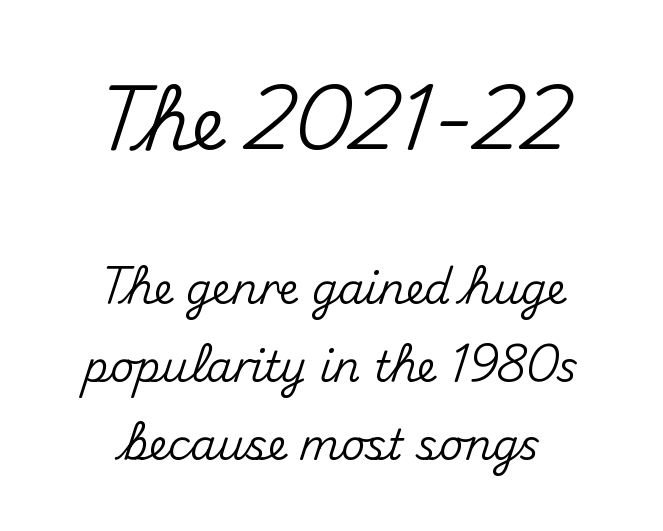
The image shows 73 px sans-serif type; set centered, line spacing 1.86x, normal letter spacing, not underlined; the first (top) block is 1.74x larger; medium stroke contrast and a small x-height.
